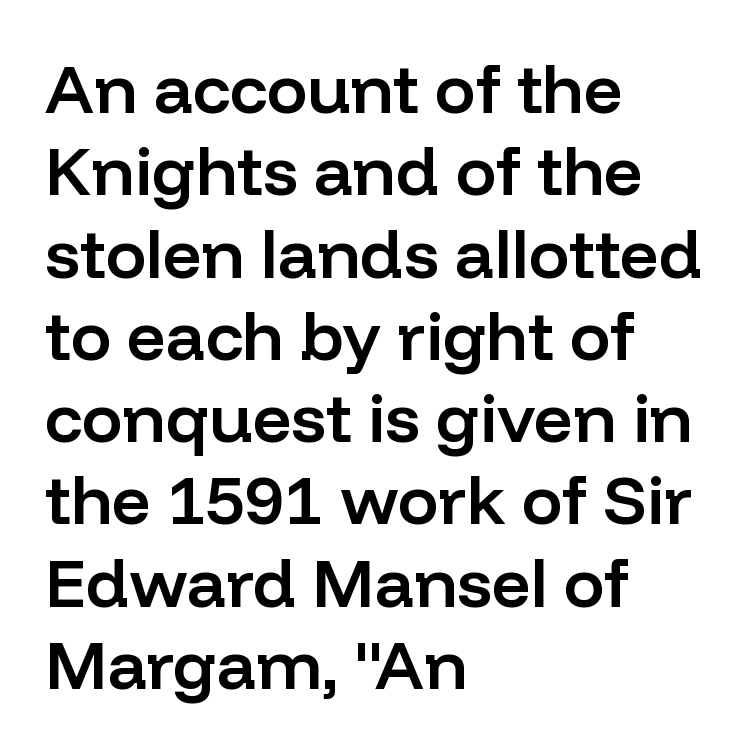
Q: Is the text bold? A: Semi-bold.
Q: Is the text italic (slanted)? A: No, it is upright.
Q: Is the typeface a serif or a sans-serif typeface? A: Sans-serif.
Q: Is the text underlined? A: No.
Q: How is the paragraph aligned? A: Left-aligned.
Q: Is the spacing between letters normal or unusually wide? A: Normal.
Q: Width (condensed, normal, or wide)? A: Normal.
Q: Stroke contrast? A: Low.
Q: x-height? A: Medium.
Q: Monospaced? A: No.
